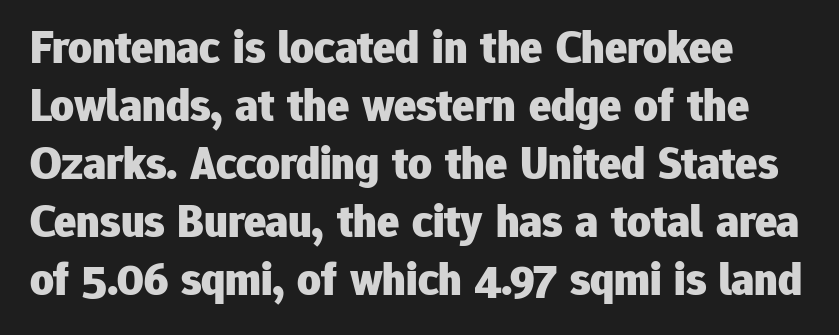
The image shows 46 px heavy sans-serif type, upright; set normal line spacing (1.26x), normal letter spacing, not underlined; low stroke contrast and a medium x-height.
